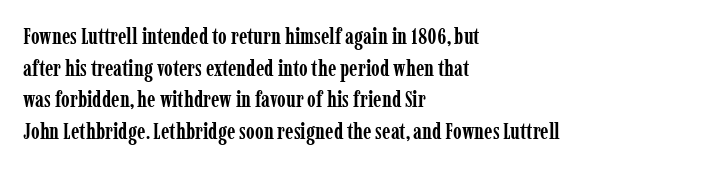
Beneath every word, the page is bare. Successive baselines arrive at the customary interval. It's the straight-up-and-down kind of type. Which margin do the lines hug? The left one — the right edge is uneven. Thick stems and heavy bowls — unmistakably bold.
